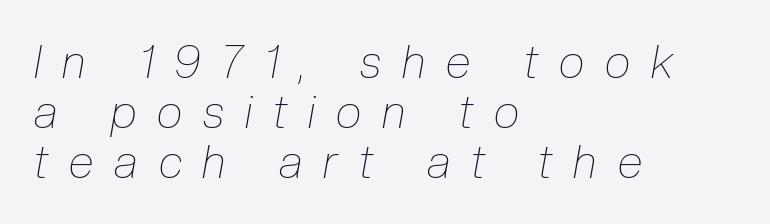
Q: Is the text bold? A: No.
Q: Is the text italic (slanted)? A: Yes, it leans right by about 10 degrees.
Q: Is the text underlined? A: No.
Q: How is the paragraph aligned? A: Left-aligned.
Q: Is the spacing between letters normal or unusually wide? A: Unusually wide.
Q: Is the spacing between lines tight, normal or loose? A: Tight.
Q: Width (condensed, normal, or wide)? A: Condensed.
Q: Stroke contrast? A: Low.
Q: x-height? A: Medium.
Q: Monospaced? A: No.
